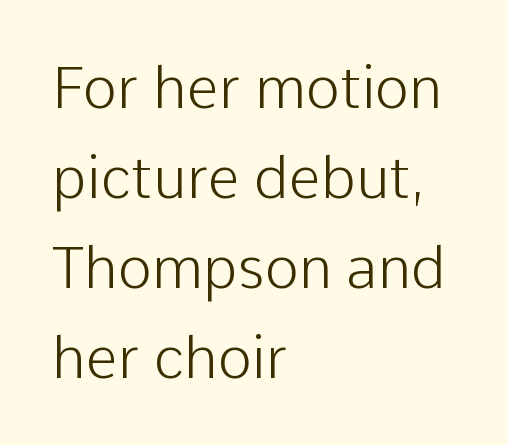
Q: Is the text bold? A: No.
Q: Is the text italic (slanted)? A: No, it is upright.
Q: Is the typeface a serif or a sans-serif typeface? A: Sans-serif.
Q: Is the text underlined? A: No.
Q: How is the paragraph aligned? A: Left-aligned.
Q: Is the spacing between letters normal or unusually wide? A: Normal.
Q: Is the spacing between lines tight, normal or loose? A: Normal.
Q: Width (condensed, normal, or wide)? A: Normal.
Q: Stroke contrast? A: Low.
Q: x-height? A: Medium.
Q: Monospaced? A: No.
